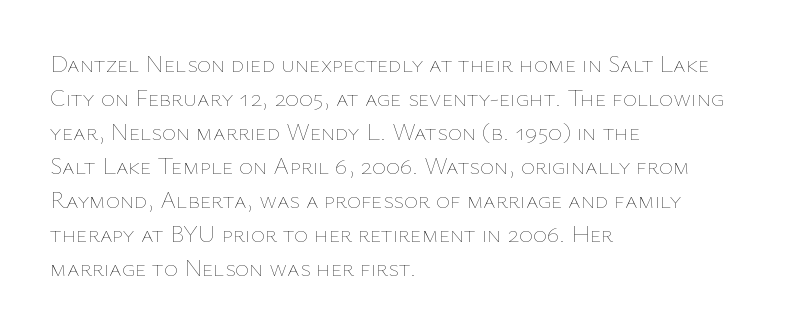
Q: Is the text bold? A: No.
Q: Is the text italic (slanted)? A: No, it is upright.
Q: Is the text underlined? A: No.
Q: How is the paragraph aligned? A: Left-aligned.
Q: Is the spacing between letters normal or unusually wide? A: Normal.
Q: Is the spacing between lines tight, normal or loose? A: Normal.
